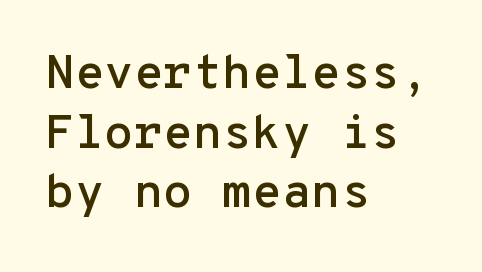
The image shows 48 px sans-serif type, upright, monospaced; set left-aligned, line spacing 1.24x, normal letter spacing, not underlined; low stroke contrast and a medium x-height.
